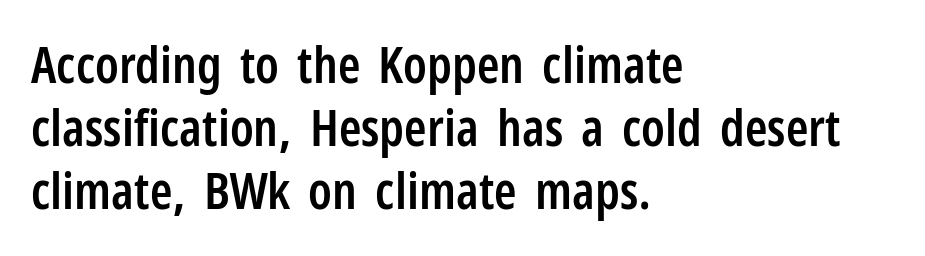
{"serif": "no", "italic": "no", "bold": "semi", "weight": "semibold", "width": "condensed", "stroke_contrast": "low", "x_height": "medium", "monospaced": "no", "underline": "no", "align": "left", "line_spacing_ratio": 1.24, "letter_spacing": "normal", "letter_spacing_em": 0.0, "glyph_px": 51}
